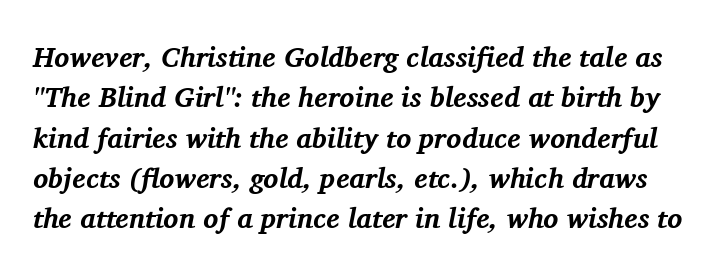
The image shows 28 px bold serif type, italic (leaning right); set normal line spacing (1.44x), normal letter spacing, not underlined; medium stroke contrast and a medium x-height.
